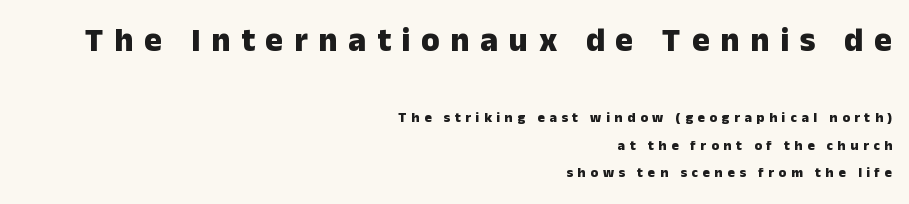
A typesetter would call this leading open, well beyond the default. The string is rendered with underlining switched off. The lettering holds an erect, upright posture throughout. Line ends are locked; line starts wander. You could not count columns in this text — the font is proportionally spaced.
